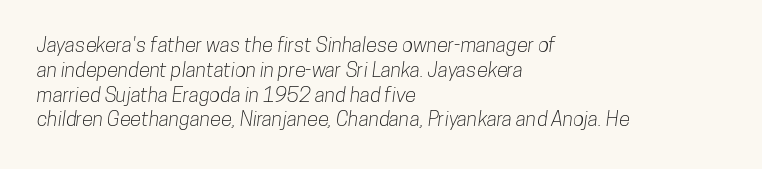
The image shows 20 px text type; set left-aligned, line spacing 1.24x, normal letter spacing, not underlined.
